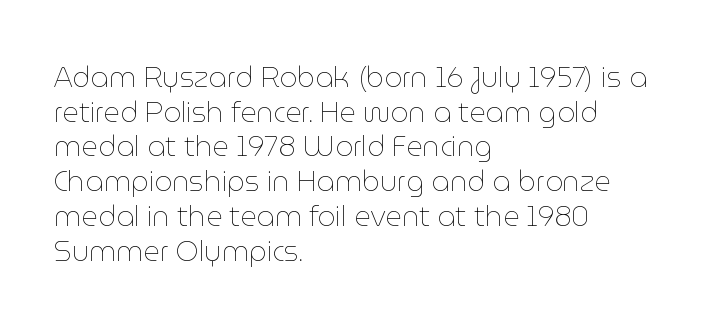
Here the designer chose a conventional face with non-uniform glyph widths. Weight: regular or lighter. The type is set solid horizontally, with unmodified tracking. The glyphs are unaccompanied by any horizontal stroke below them. This is the regular roman posture of the typeface. Visually the block forms a straight wall on the left and a jagged coastline on the right.
